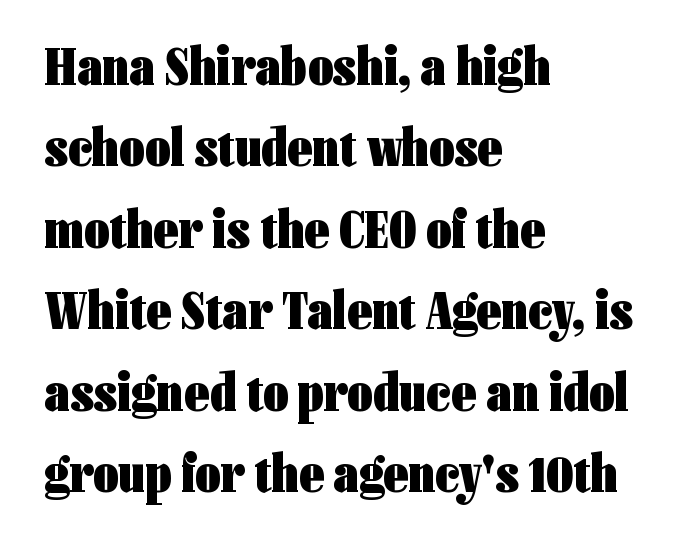
The image shows 55 px heavy, condensed sans-serif type, upright; set left-aligned, normal line spacing (1.48x), normal letter spacing, not underlined; low stroke contrast and a medium x-height.
